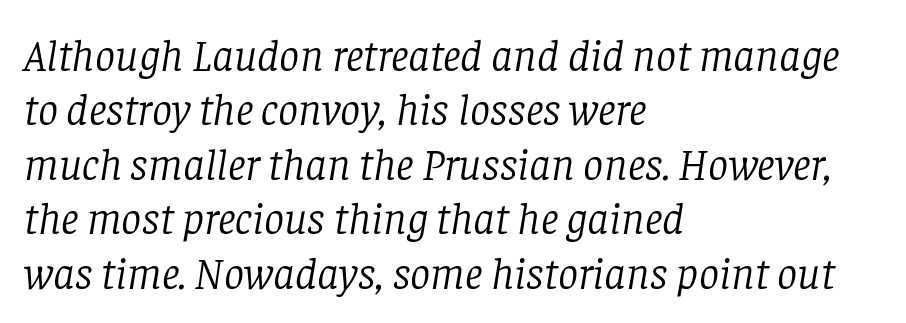
A bare baseline throughout the passage. The designer went with a serif here, giving each stem small feet. In CSS terms this would be text-align: left. A typesetter would mark this as italic. Heaviness? Minimal to ordinary, like unemphasized prose. Default kerning and tracking; the words read as compact shapes.
